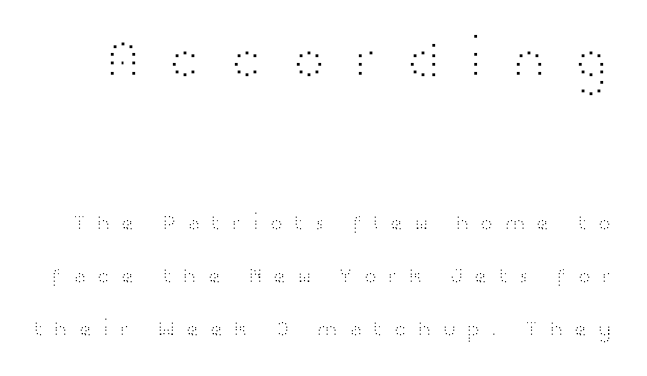
The image shows 56 px light, wide sans-serif type, upright; set loose line spacing (2.4x), unusually wide letter spacing (+0.44 em), not underlined; the first (top) block is 2.55x larger; high stroke contrast and a medium x-height.
